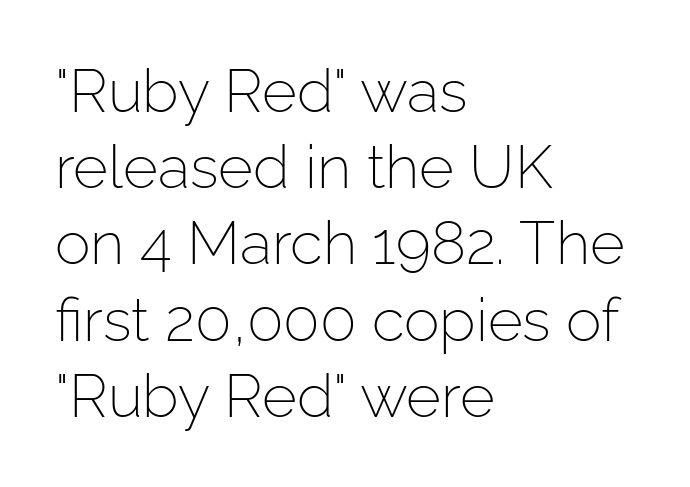
{"serif": "no", "italic": "no", "bold": "no", "weight": "light", "width": "normal", "stroke_contrast": "low", "x_height": "medium", "monospaced": "no", "underline": "no", "align": "left", "line_spacing": "normal", "line_spacing_ratio": 1.27, "letter_spacing": "normal", "letter_spacing_em": 0.0, "glyph_px": 60}
